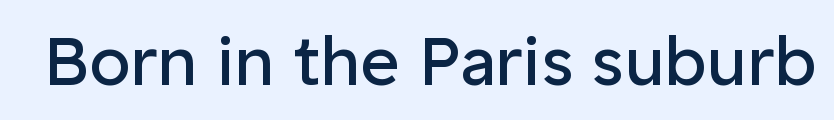
In terms of letterform style, serifs are entirely absent. You could call the tracking neutral — neither tight nor loose. The face looks like a standard text weight, possibly lighter. This sample uses an upright cut, with every glyph sitting square on the baseline. The string is rendered with underlining switched off. Note the varied advance widths — an 'i' is clearly narrower than an 'm'.
